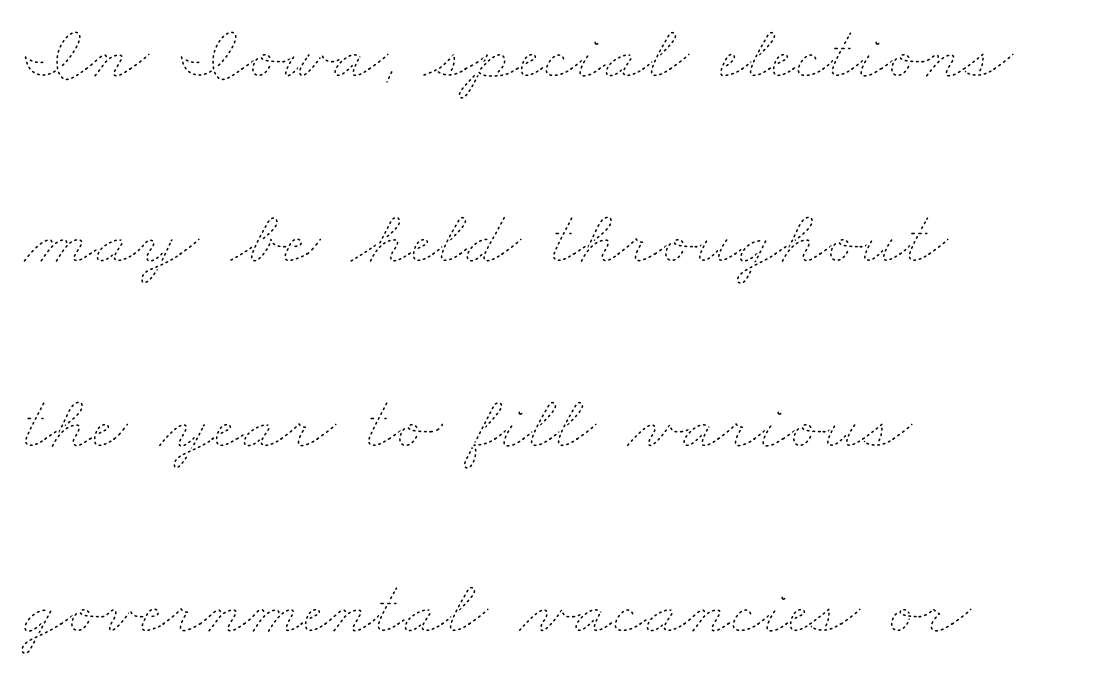
The image shows 78 px thin, wide type; set left-aligned, loose line spacing (2.37x), normal letter spacing, not underlined; low stroke contrast and a small x-height.
